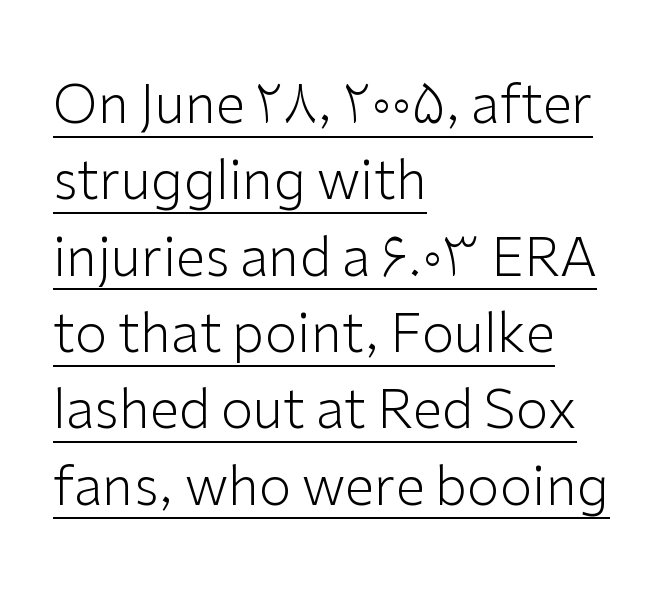
{"serif": "no", "italic": "no", "bold": "no", "weight": "light", "width": "normal", "stroke_contrast": "low", "x_height": "medium", "monospaced": "no", "underline": "yes", "align": "left", "line_spacing": "normal", "line_spacing_ratio": 1.44, "letter_spacing": "normal", "letter_spacing_em": 0.0, "glyph_px": 53}
